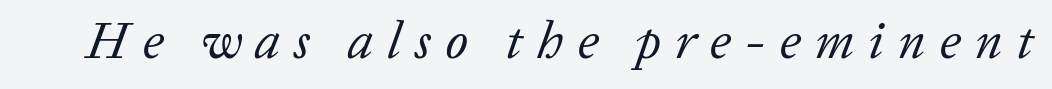
The image shows 52 px regular-weight serif type, italic (leaning right); set unusually wide letter spacing (+0.27 em), not underlined; low stroke contrast and a medium x-height.
